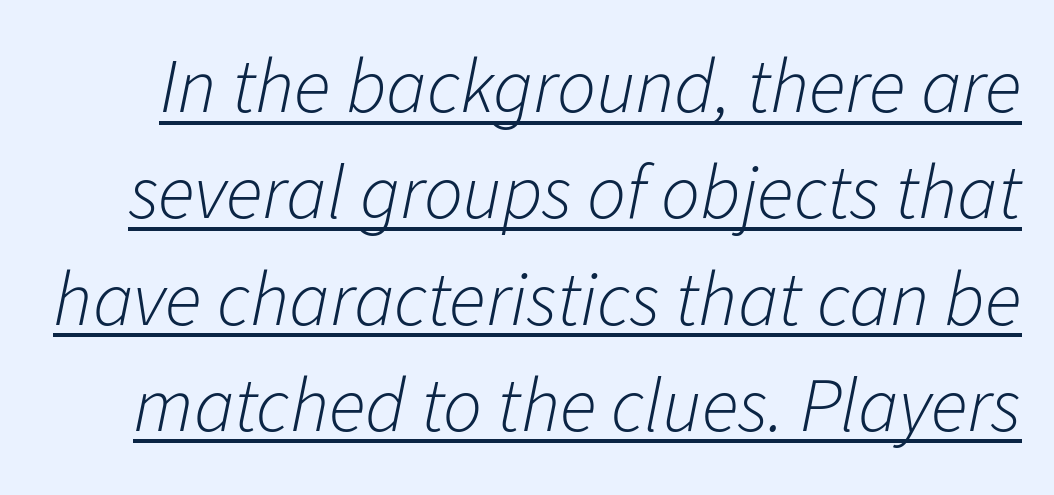
Q: Is the text bold? A: No.
Q: Is the text italic (slanted)? A: Yes, it leans right by about 11 degrees.
Q: Is the text underlined? A: Yes.
Q: Is the spacing between letters normal or unusually wide? A: Normal.
Q: Is the spacing between lines tight, normal or loose? A: Normal.
Q: Width (condensed, normal, or wide)? A: Normal.
Q: Stroke contrast? A: Low.
Q: x-height? A: Medium.
Q: Monospaced? A: No.
